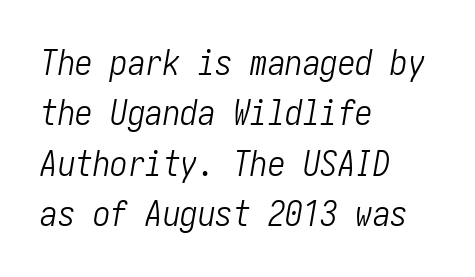
The image shows 35 px light, condensed type, italic (leaning right); set left-aligned, normal line spacing (1.44x), normal letter spacing, not underlined; low stroke contrast and a medium x-height.
